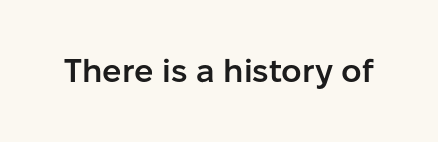
The image shows 32 px semibold sans-serif type, upright; set normal letter spacing, not underlined; low stroke contrast and a medium x-height.
